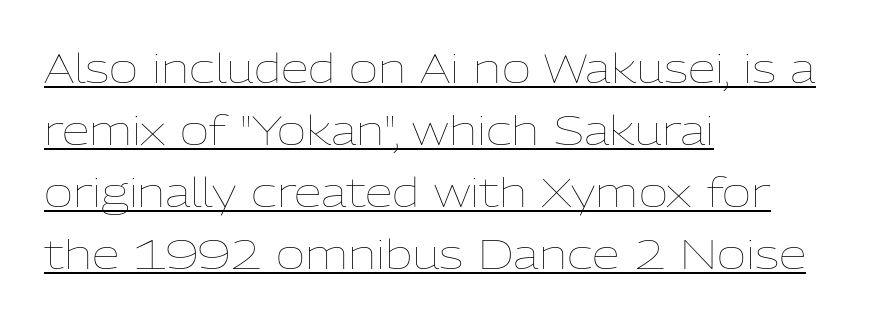
The weight would be labelled regular, book, light, or lighter still. Baseline-to-baseline distance is the conventional proportion of letter height. Each letter keeps its own natural width here, so spacing adapts to shape. Layout note: lines flush left. No italicization has been applied; the sample stays upright. Standard letterfit; no display-style spreading of the glyphs.
